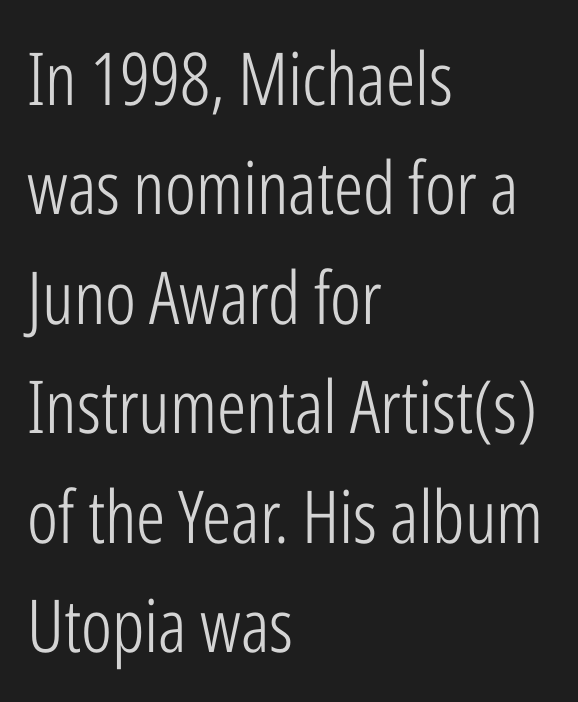
The image shows 73 px light, condensed sans-serif type, upright; set left-aligned, normal line spacing (1.5x), normal letter spacing, not underlined; low stroke contrast and a medium x-height.
